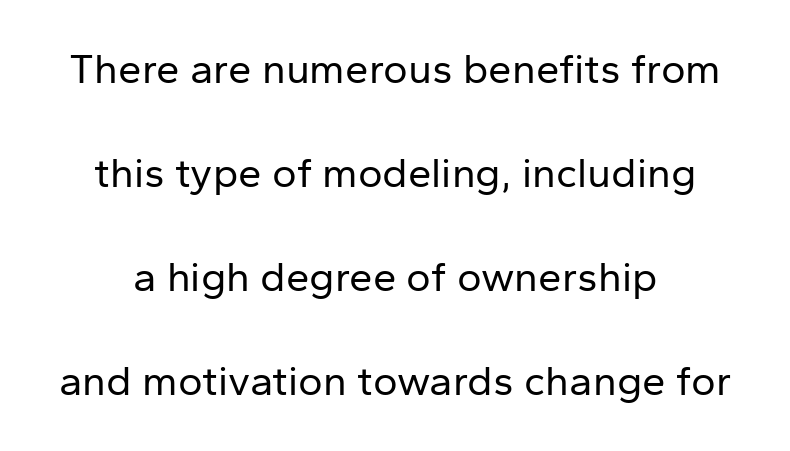
{"serif": "no", "italic": "no", "bold": "no", "weight": "regular", "width": "normal", "stroke_contrast": "low", "x_height": "medium", "monospaced": "no", "underline": "no", "align": "center", "line_spacing": "loose", "line_spacing_ratio": 2.48, "letter_spacing": "normal", "letter_spacing_em": 0.0, "glyph_px": 42}
